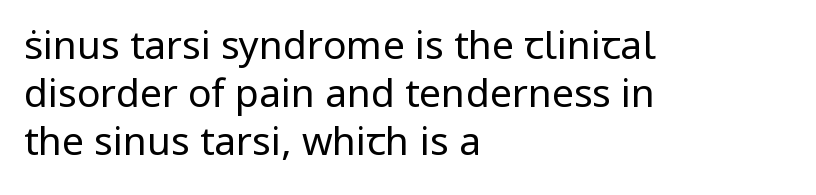
The rendering uses natural spacing where letterforms have individual widths. Compared with a typical body face, this is equally light or lighter still. The gap between lines stays unmarked. Each word holds together tightly as a unit, with standard inter-letter gaps. These lines stack with their left ends in a neat column.
